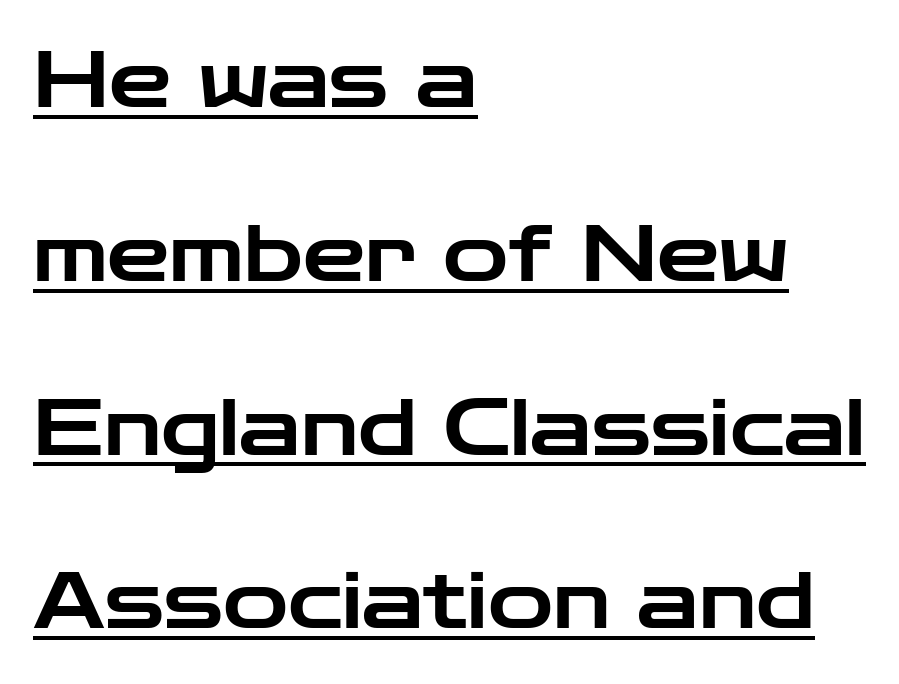
{"serif": "no", "italic": "no", "width": "wide", "stroke_contrast": "low", "x_height": "medium", "monospaced": "no", "underline": "yes", "align": "left", "line_spacing": "loose", "line_spacing_ratio": 2.2, "letter_spacing": "normal", "letter_spacing_em": 0.0, "glyph_px": 79}
